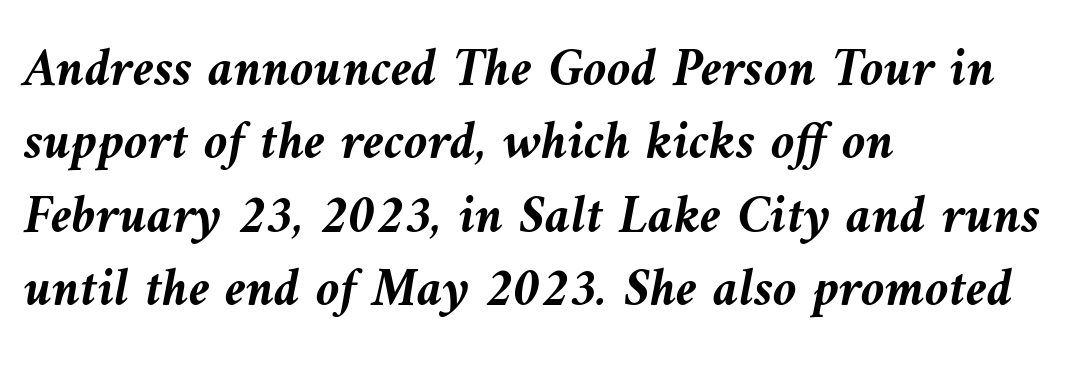
The image shows 54 px semibold type, italic (leaning left); set left-aligned, normal line spacing (1.36x), normal letter spacing, not underlined; medium stroke contrast and a medium x-height.
